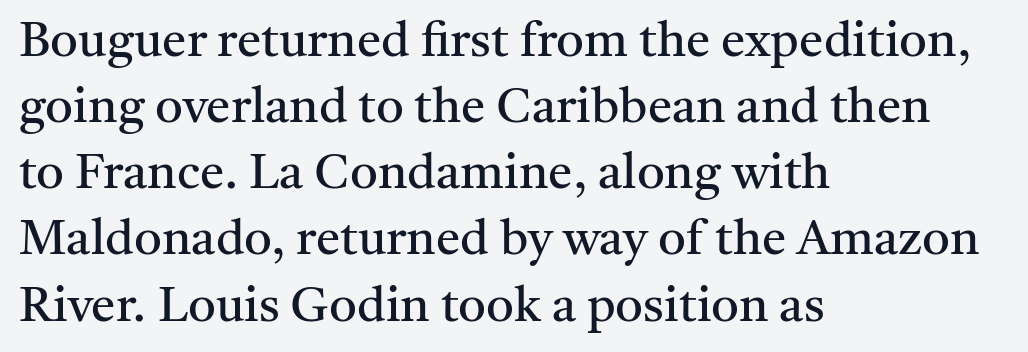
The image shows 49 px regular-weight serif type, upright; set left-aligned, normal line spacing (1.35x), normal letter spacing, not underlined; medium stroke contrast and a medium x-height.
